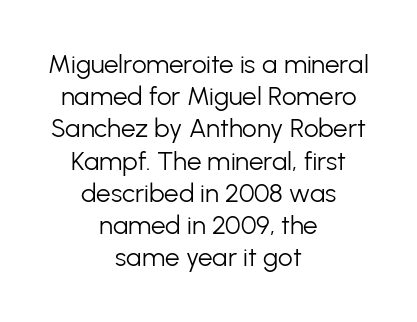
The image shows 26 px text type, upright; set centered, line spacing 1.24x, normal letter spacing, not underlined.
